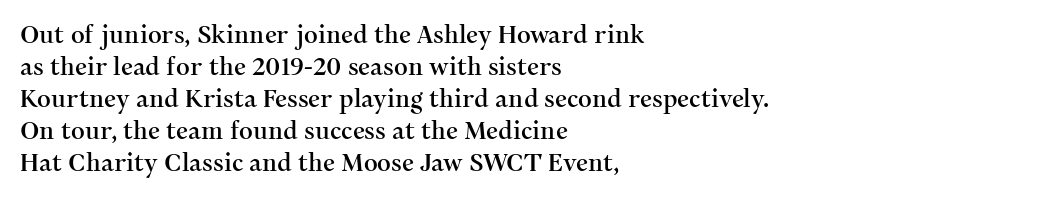
The image shows 24 px text type, upright; set left-aligned, normal line spacing (1.33x), normal letter spacing, not underlined.
